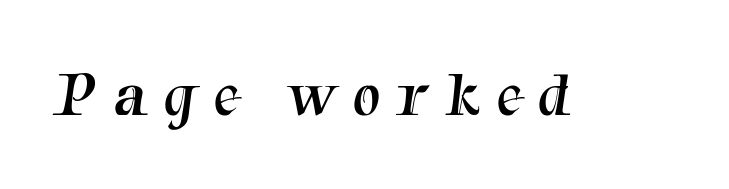
The tracking jumps out immediately: characters are airy and widely separated. Classification — serif. Descender tails drop into unmarked territory. Stem width sits at or under what a default text font uses.
